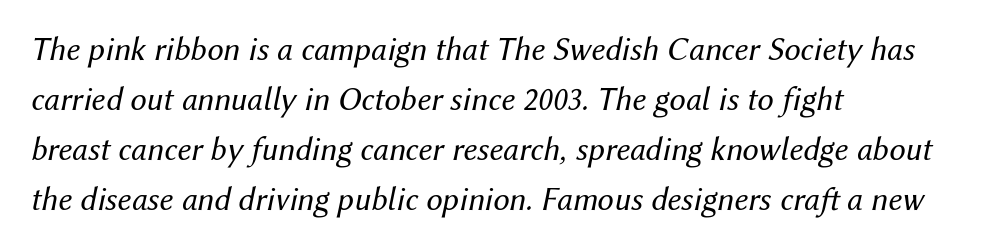
{"italic": "yes", "lean": "right", "slant_degrees": 12, "bold": "no", "weight": "regular", "width": "normal", "stroke_contrast": "medium", "x_height": "medium", "monospaced": "no", "underline": "no", "align": "left", "line_spacing": "normal", "line_spacing_ratio": 1.52, "letter_spacing": "normal", "letter_spacing_em": 0.0, "glyph_px": 33}
